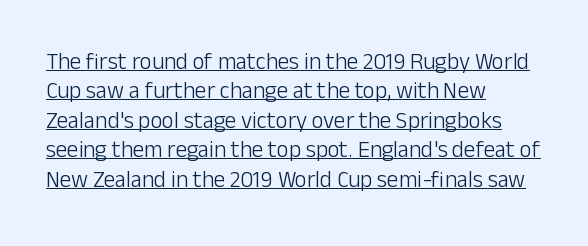
{"italic": "no", "bold": "no", "underline": "yes", "align": "left", "line_spacing": "normal", "line_spacing_ratio": 1.28, "letter_spacing": "normal", "letter_spacing_em": 0.0, "glyph_px": 23}
